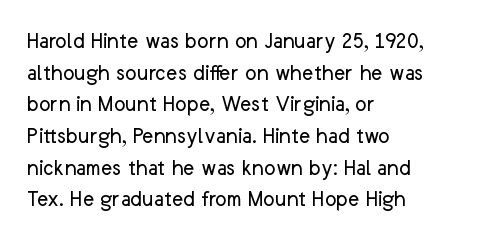
Q: Is the text bold? A: No.
Q: Is the text italic (slanted)? A: No, it is upright.
Q: Is the text underlined? A: No.
Q: How is the paragraph aligned? A: Left-aligned.
Q: Is the spacing between letters normal or unusually wide? A: Normal.
Q: Is the spacing between lines tight, normal or loose? A: Normal.
